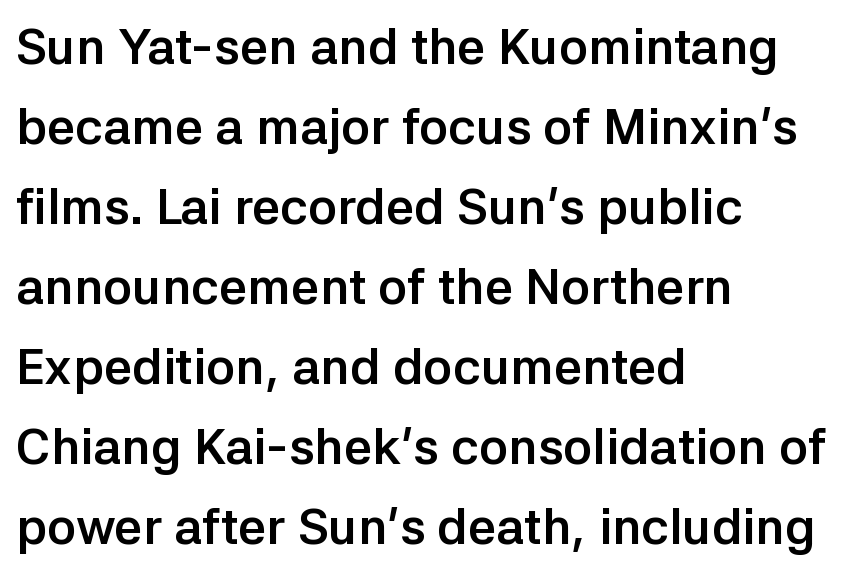
Q: Is the text bold? A: Yes.
Q: Is the text italic (slanted)? A: No, it is upright.
Q: Is the typeface a serif or a sans-serif typeface? A: Sans-serif.
Q: Is the text underlined? A: No.
Q: How is the paragraph aligned? A: Left-aligned.
Q: Is the spacing between letters normal or unusually wide? A: Normal.
Q: Is the spacing between lines tight, normal or loose? A: Normal.
Q: Width (condensed, normal, or wide)? A: Normal.
Q: Stroke contrast? A: Low.
Q: x-height? A: Medium.
Q: Monospaced? A: No.
